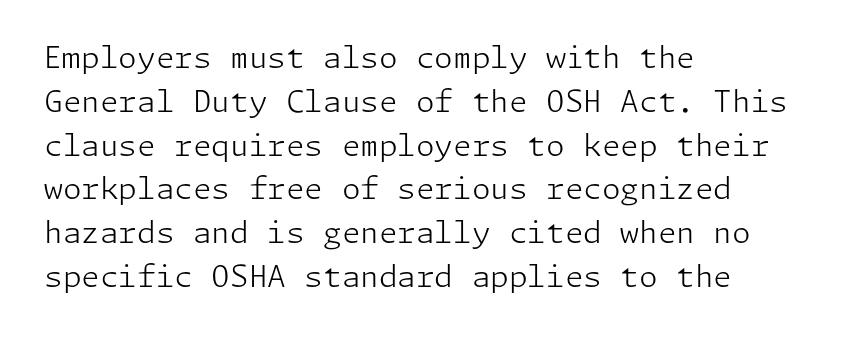
{"serif": "no", "italic": "no", "bold": "no", "weight": "light", "width": "normal", "stroke_contrast": "low", "x_height": "medium", "underline": "no", "align": "left", "line_spacing": "normal", "line_spacing_ratio": 1.46, "letter_spacing": "normal", "letter_spacing_em": 0.0, "glyph_px": 30}
